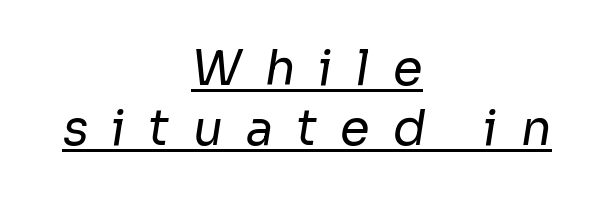
{"serif": "no", "bold": "no", "weight": "regular", "width": "normal", "stroke_contrast": "low", "x_height": "medium", "monospaced": "no", "underline": "yes", "align": "center", "line_spacing": "normal", "line_spacing_ratio": 1.25, "letter_spacing": "wide", "letter_spacing_em": 0.48, "glyph_px": 48}
